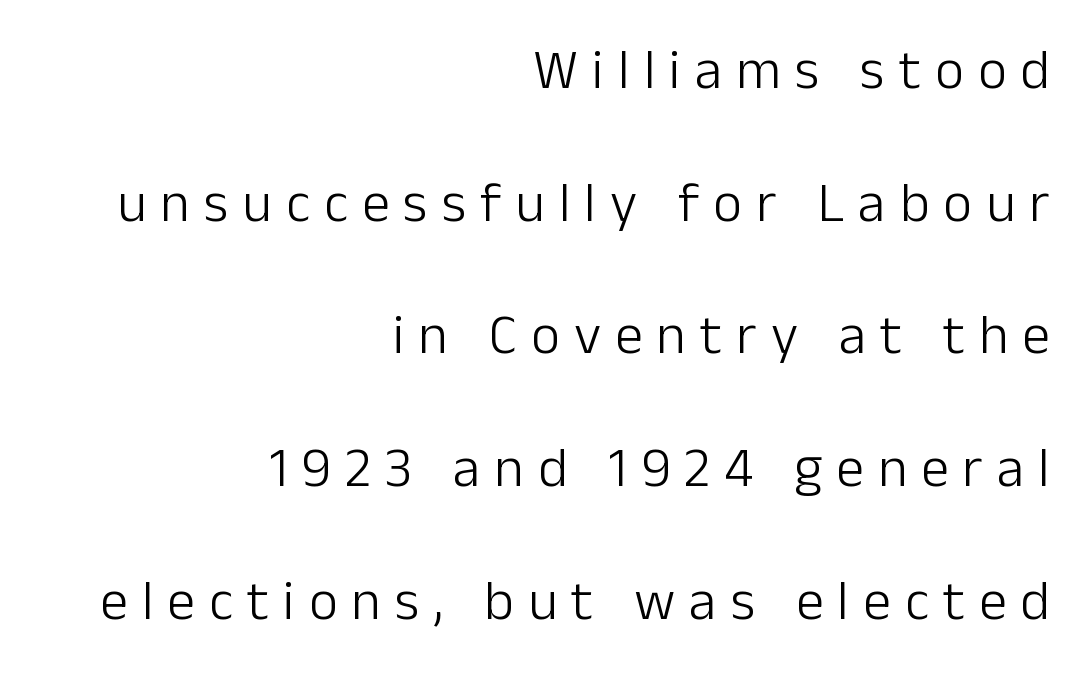
{"serif": "no", "italic": "no", "bold": "no", "weight": "light", "width": "normal", "stroke_contrast": "low", "x_height": "medium", "monospaced": "no", "underline": "no", "align": "right", "line_spacing": "loose", "line_spacing_ratio": 2.37, "letter_spacing": "wide", "letter_spacing_em": 0.25, "glyph_px": 56}
